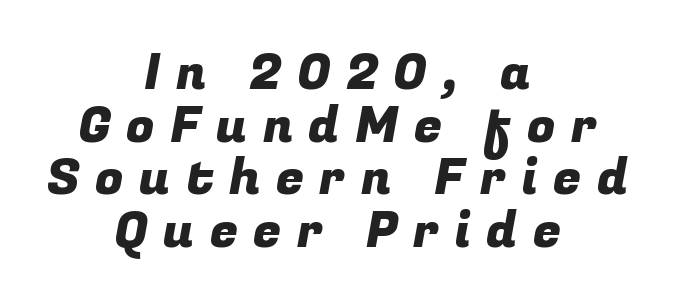
Q: Is the typeface a serif or a sans-serif typeface? A: Sans-serif.
Q: Is the text underlined? A: No.
Q: How is the paragraph aligned? A: Centered.
Q: Is the spacing between letters normal or unusually wide? A: Unusually wide.
Q: Is the spacing between lines tight, normal or loose? A: Tight.
Q: Width (condensed, normal, or wide)? A: Normal.
Q: Stroke contrast? A: Low.
Q: x-height? A: Medium.
Q: Monospaced? A: No.
